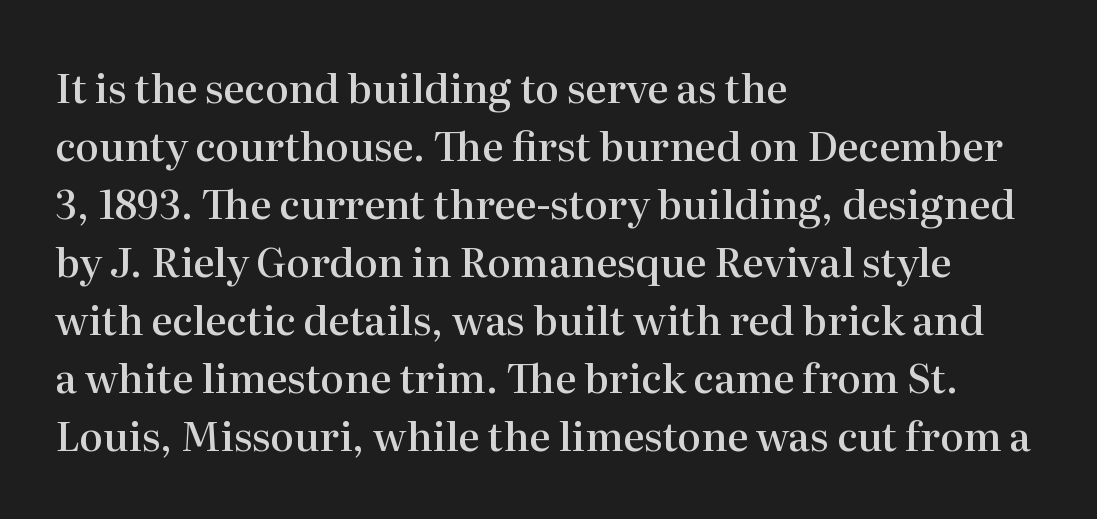
The image shows 40 px semibold serif type, upright; set left-aligned, normal line spacing (1.45x), normal letter spacing, not underlined; high stroke contrast and a medium x-height.
